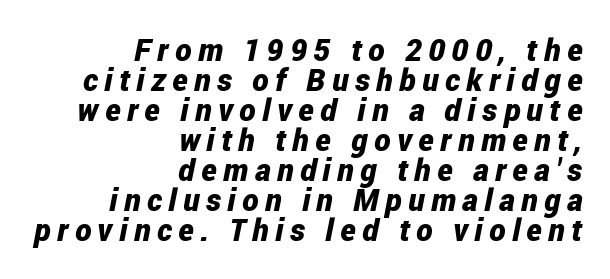
The image shows 31 px bold, condensed type, italic (leaning right); set right-aligned, tight line spacing (0.97x), unusually wide letter spacing (+0.21 em), not underlined; low stroke contrast and a medium x-height.
